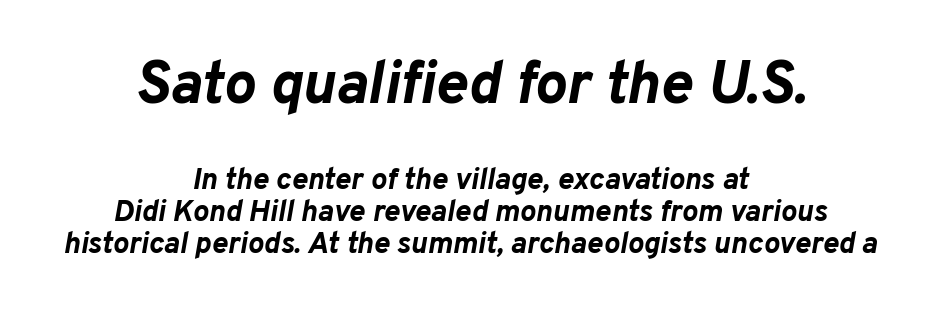
{"italic": "yes", "lean": "right", "slant_degrees": 10, "bold": "yes", "weight": "bold", "width": "normal", "stroke_contrast": "low", "x_height": "medium", "monospaced": "no", "underline": "no", "align": "center", "line_spacing": "tight", "line_spacing_ratio": 1.07, "letter_spacing": "normal", "letter_spacing_em": 0.0, "larger_block": "first", "size_ratio": 2.0, "glyph_px": 60}
